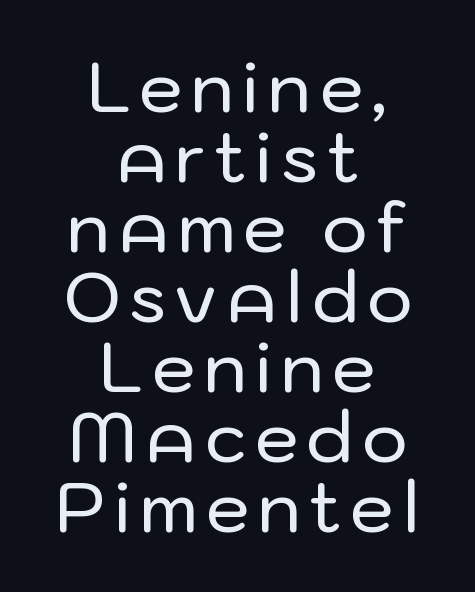
The image shows 70 px sans-serif type, upright; set centered, tight line spacing (1.0x), not underlined; low stroke contrast and a medium x-height.
